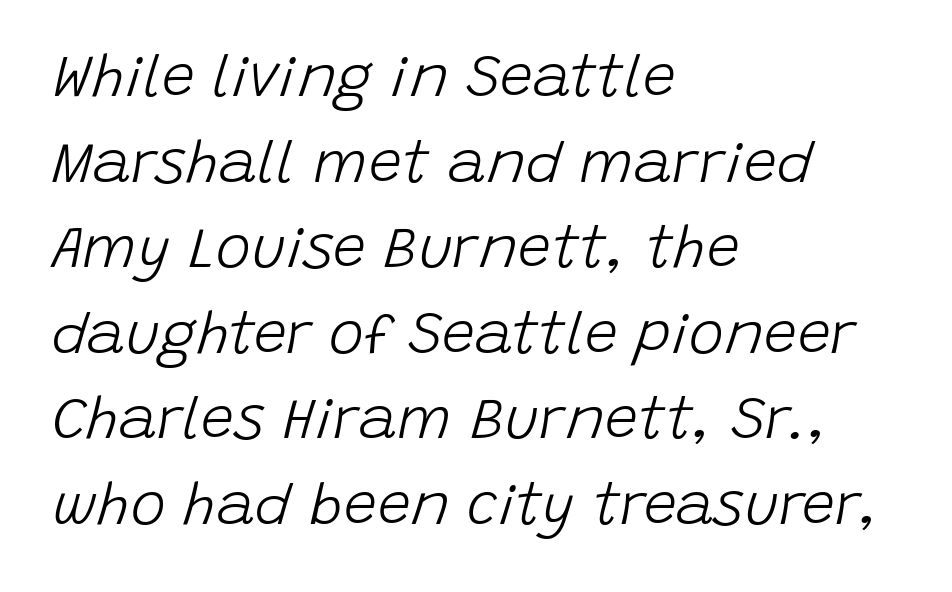
Q: Is the text bold? A: No.
Q: Is the text italic (slanted)? A: Yes, it leans right by about 15 degrees.
Q: Is the text underlined? A: No.
Q: How is the paragraph aligned? A: Left-aligned.
Q: Is the spacing between letters normal or unusually wide? A: Normal.
Q: Is the spacing between lines tight, normal or loose? A: Normal.
Q: Width (condensed, normal, or wide)? A: Normal.
Q: Stroke contrast? A: Low.
Q: x-height? A: Large.
Q: Monospaced? A: No.
